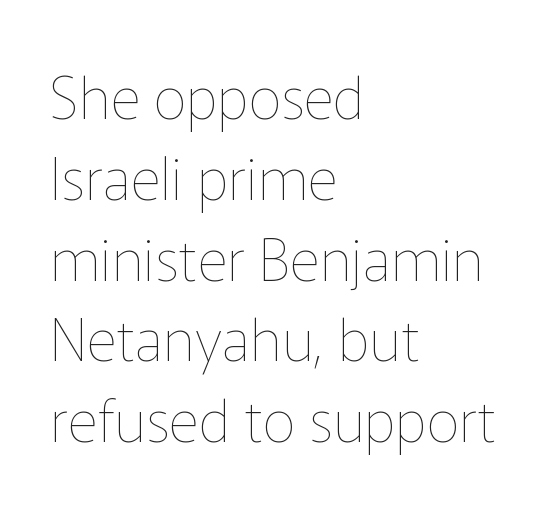
The image shows 59 px thin type, upright; set left-aligned, normal line spacing (1.37x), normal letter spacing, not underlined; low stroke contrast and a medium x-height.
